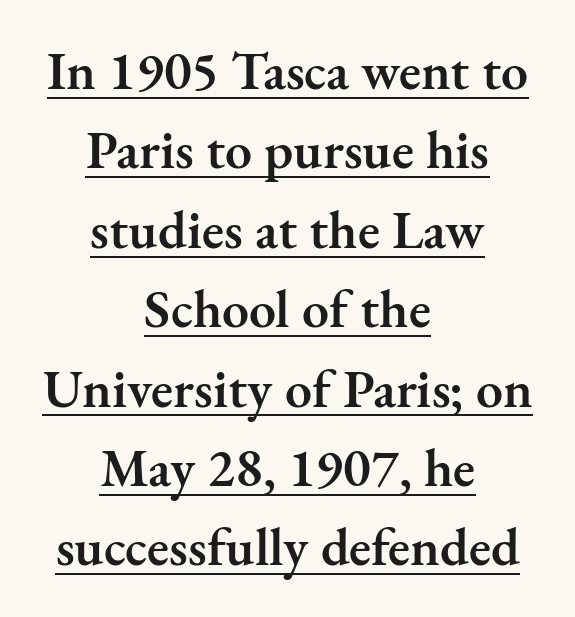
The image shows 54 px semibold serif type, upright; set centered, normal line spacing (1.47x), normal letter spacing, underlined; medium stroke contrast and a small x-height.
